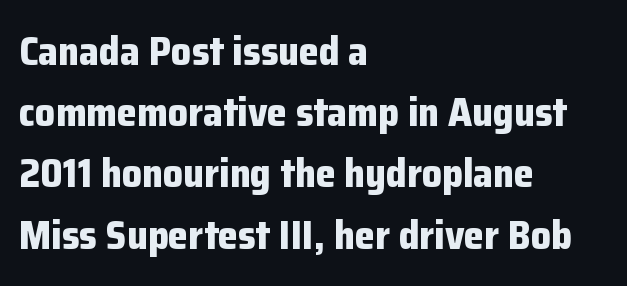
Q: Is the text bold? A: Yes.
Q: Is the text italic (slanted)? A: No, it is upright.
Q: Is the typeface a serif or a sans-serif typeface? A: Sans-serif.
Q: Is the text underlined? A: No.
Q: How is the paragraph aligned? A: Left-aligned.
Q: Is the spacing between letters normal or unusually wide? A: Normal.
Q: Is the spacing between lines tight, normal or loose? A: Normal.
Q: Width (condensed, normal, or wide)? A: Normal.
Q: Stroke contrast? A: Low.
Q: x-height? A: Medium.
Q: Monospaced? A: No.
